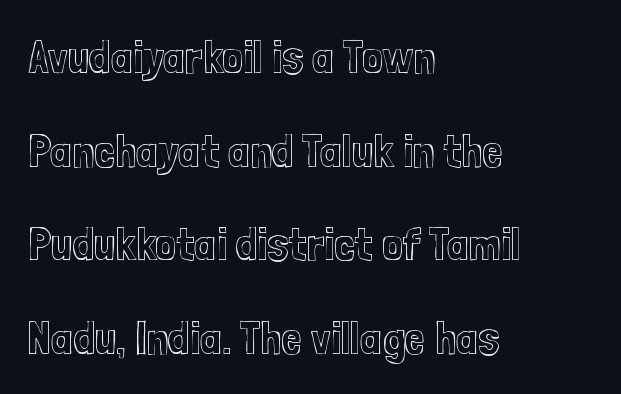
{"italic": "no", "width": "condensed", "x_height": "medium", "monospaced": "no", "underline": "no", "align": "left", "line_spacing": "loose", "line_spacing_ratio": 1.99, "letter_spacing": "normal", "letter_spacing_em": 0.0, "glyph_px": 47}
